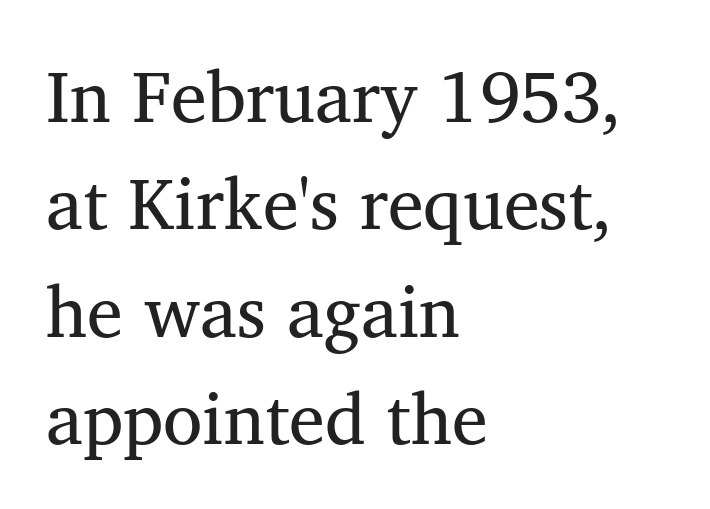
Every stem runs plumb, perpendicular to the baseline. Note: serifs present on the glyphs. Leading matches the norm, producing a regular column. Layout note: lines flush left. A light-to-regular cut is what we see here. Here the designer chose a conventional face with non-uniform glyph widths.
